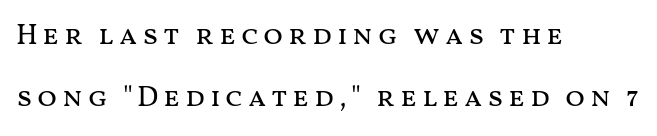
The image shows 29 px regular-weight, wide type, upright; set left-aligned, loose line spacing (2.14x), not underlined; medium stroke contrast and a medium x-height.
